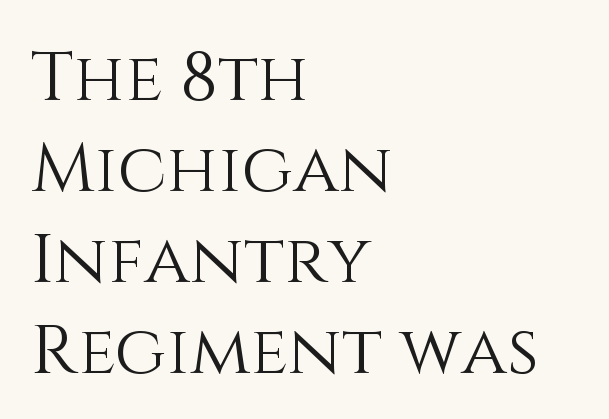
Q: Is the text bold? A: No.
Q: Is the text italic (slanted)? A: No, it is upright.
Q: Is the text underlined? A: No.
Q: How is the paragraph aligned? A: Left-aligned.
Q: Is the spacing between letters normal or unusually wide? A: Normal.
Q: Is the spacing between lines tight, normal or loose? A: Normal.
Q: Width (condensed, normal, or wide)? A: Normal.
Q: Stroke contrast? A: Medium.
Q: x-height? A: Large.
Q: Monospaced? A: No.
